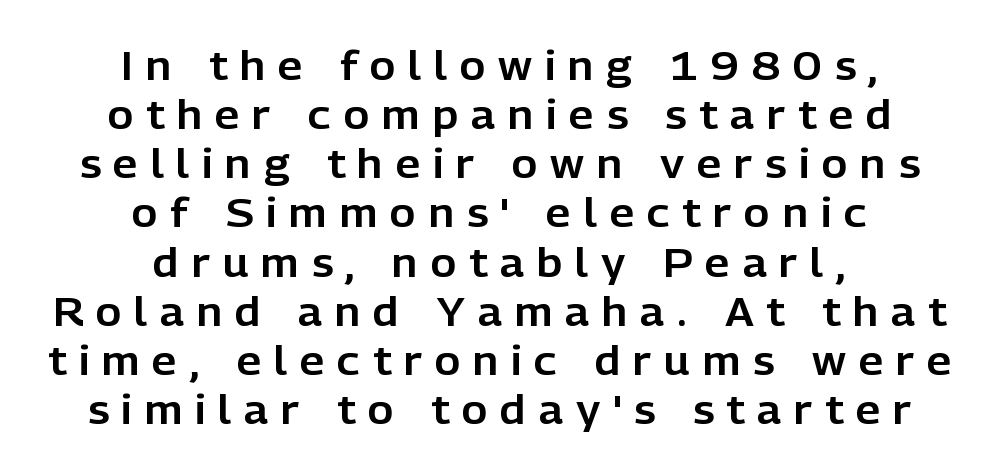
Note the varied advance widths — an 'i' is clearly narrower than an 'm'. Interline gaps are of average width in this sample. Every stem runs plumb, perpendicular to the baseline. Descender tails drop into unmarked territory. If you folded the block vertically in half, each line would mirror itself in length. Someone cranked the tracking dial way up on this one.
